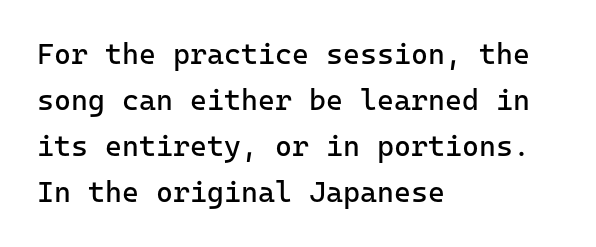
{"serif": "no", "italic": "no", "bold": "no", "weight": "regular", "width": "normal", "stroke_contrast": "low", "x_height": "medium", "monospaced": "yes", "underline": "no", "align": "left", "line_spacing": "normal", "line_spacing_ratio": 1.59, "letter_spacing": "normal", "letter_spacing_em": 0.0, "glyph_px": 29}
